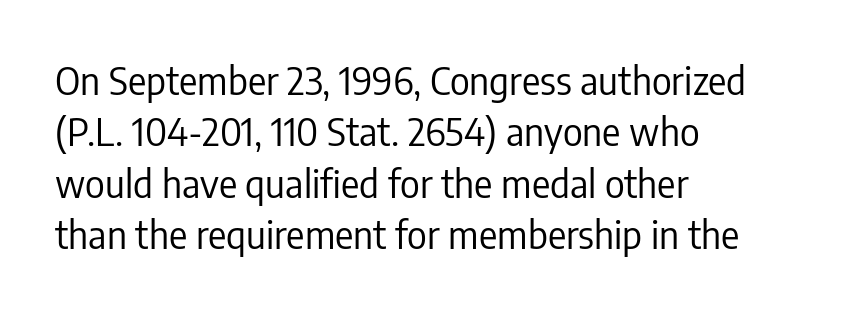
{"serif": "no", "italic": "no", "bold": "no", "weight": "regular", "width": "condensed", "stroke_contrast": "low", "x_height": "medium", "monospaced": "no", "underline": "no", "align": "left", "line_spacing": "normal", "line_spacing_ratio": 1.35, "letter_spacing": "normal", "letter_spacing_em": 0.0, "glyph_px": 38}
